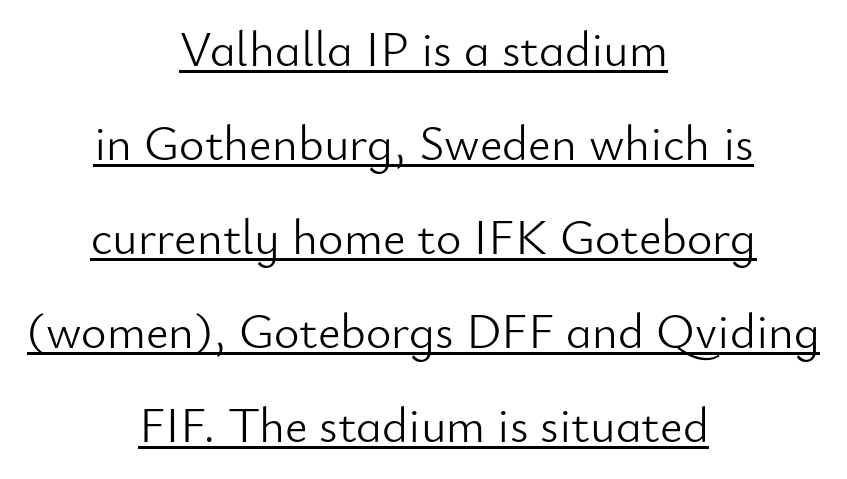
{"serif": "no", "italic": "no", "bold": "no", "weight": "light", "width": "normal", "stroke_contrast": "low", "x_height": "small", "monospaced": "no", "underline": "yes", "align": "center", "line_spacing": "loose", "line_spacing_ratio": 1.92, "letter_spacing": "normal", "letter_spacing_em": 0.0, "glyph_px": 49}
